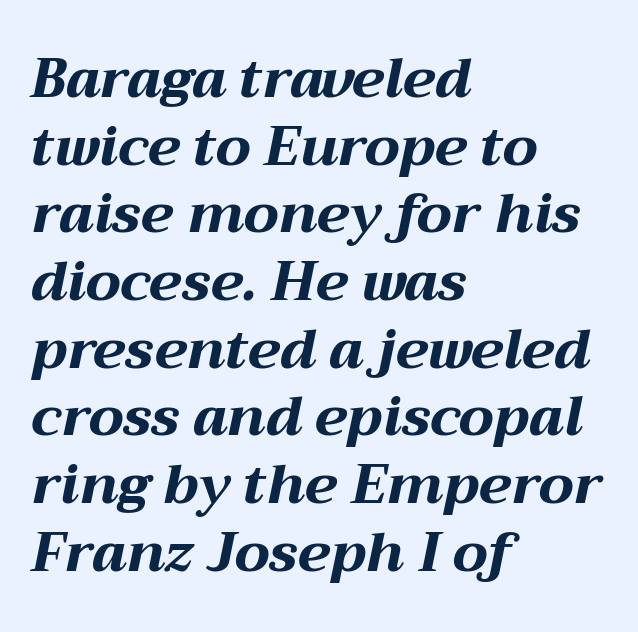
{"italic": "yes", "lean": "right", "slant_degrees": 12, "bold": "yes", "weight": "bold", "width": "wide", "stroke_contrast": "medium", "x_height": "medium", "monospaced": "no", "underline": "no", "align": "left", "line_spacing_ratio": 1.23, "letter_spacing": "normal", "letter_spacing_em": 0.0, "glyph_px": 55}
